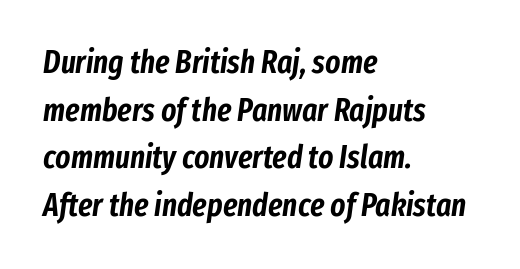
{"italic": "yes", "lean": "right", "slant_degrees": 8, "width": "condensed", "stroke_contrast": "low", "x_height": "medium", "monospaced": "no", "underline": "no", "align": "left", "line_spacing": "normal", "line_spacing_ratio": 1.49, "letter_spacing": "normal", "letter_spacing_em": 0.0, "glyph_px": 32}
